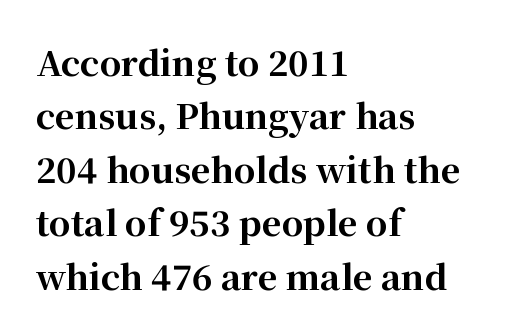
These words are printed bold, with thick strokes throughout. Spacing verdict: proportional, widths tailored to each character. Look at the bottom of the vertical strokes: they flare into serifs here. The lettering stays uniformly vertical, giving the passage a roman look. This sample is left-justified, so line endings fall wherever the words run out.
